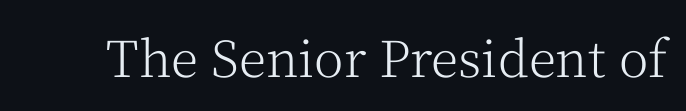
The image shows 50 px light serif type, upright; set normal letter spacing, not underlined; medium stroke contrast and a medium x-height.
